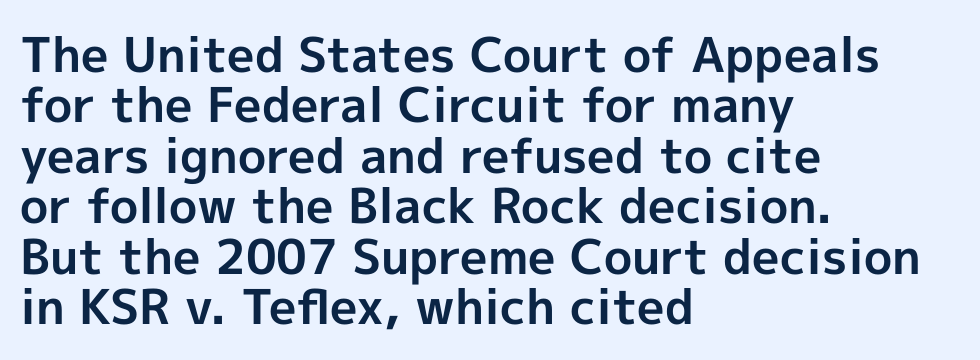
Q: Is the text bold? A: Yes.
Q: Is the text italic (slanted)? A: No, it is upright.
Q: Is the typeface a serif or a sans-serif typeface? A: Sans-serif.
Q: Is the text underlined? A: No.
Q: How is the paragraph aligned? A: Left-aligned.
Q: Is the spacing between letters normal or unusually wide? A: Normal.
Q: Is the spacing between lines tight, normal or loose? A: Tight.
Q: Width (condensed, normal, or wide)? A: Normal.
Q: x-height? A: Medium.
Q: Monospaced? A: No.
